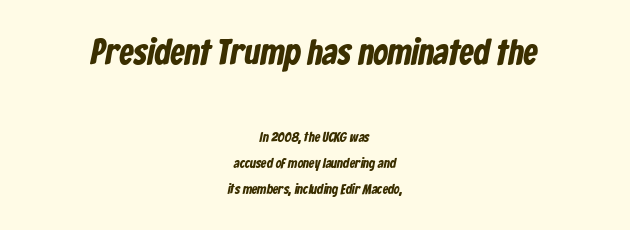
Q: Is the typeface a serif or a sans-serif typeface? A: Sans-serif.
Q: Is the text underlined? A: No.
Q: How is the paragraph aligned? A: Centered.
Q: Is the spacing between letters normal or unusually wide? A: Normal.
Q: Which block of text is set in a larger size, the first (top) or the second (bottom)? A: The first (top) one.
Q: Width (condensed, normal, or wide)? A: Condensed.
Q: Stroke contrast? A: Low.
Q: x-height? A: Medium.
Q: Monospaced? A: No.
